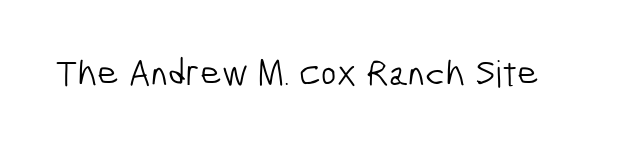
Q: Is the text bold? A: No.
Q: Is the typeface a serif or a sans-serif typeface? A: Sans-serif.
Q: Is the text underlined? A: No.
Q: Is the spacing between letters normal or unusually wide? A: Normal.
Q: Width (condensed, normal, or wide)? A: Condensed.
Q: Stroke contrast? A: Low.
Q: x-height? A: Medium.
Q: Monospaced? A: No.
